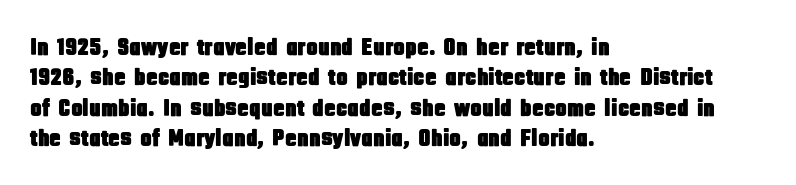
Q: Is the text italic (slanted)? A: No, it is upright.
Q: Is the text underlined? A: No.
Q: How is the paragraph aligned? A: Left-aligned.
Q: Is the spacing between letters normal or unusually wide? A: Normal.
Q: Is the spacing between lines tight, normal or loose? A: Normal.
